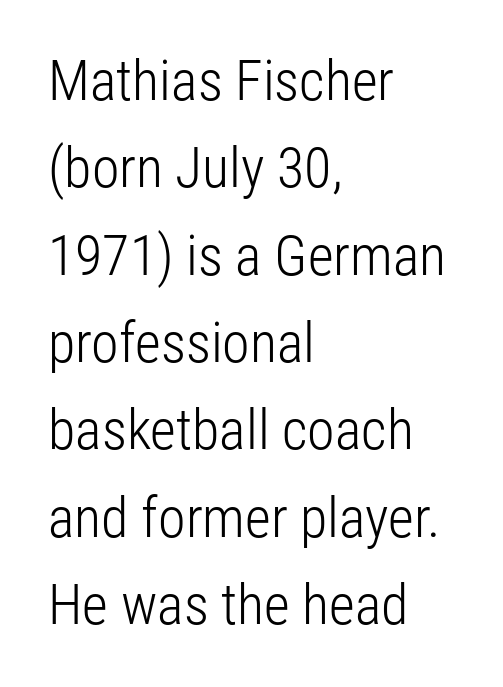
Baseline-to-baseline distance is the conventional proportion of letter height. Typeset ragged right — the left edge is the straight one. Ink coverage per letter is moderate at most. The rendering shows plain stroke endings on the letterforms — a sans-serif design. No word sits above an underline.
